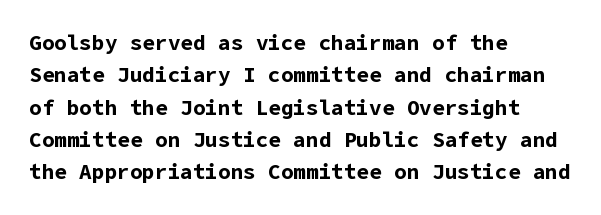
Q: Is the text bold? A: Yes.
Q: Is the text italic (slanted)? A: No, it is upright.
Q: Is the text underlined? A: No.
Q: How is the paragraph aligned? A: Left-aligned.
Q: Is the spacing between letters normal or unusually wide? A: Normal.
Q: Is the spacing between lines tight, normal or loose? A: Normal.
